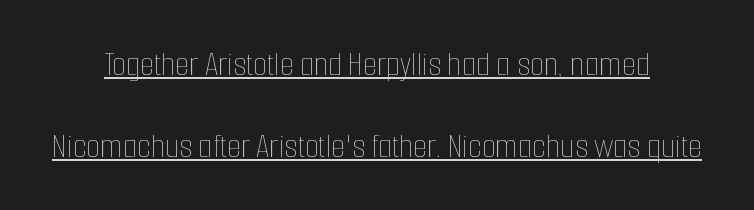
{"italic": "no", "bold": "no", "weight": "thin", "width": "condensed", "stroke_contrast": "low", "x_height": "medium", "monospaced": "no", "underline": "yes", "line_spacing": "loose", "line_spacing_ratio": 2.27, "letter_spacing": "normal", "letter_spacing_em": 0.0, "glyph_px": 36}
